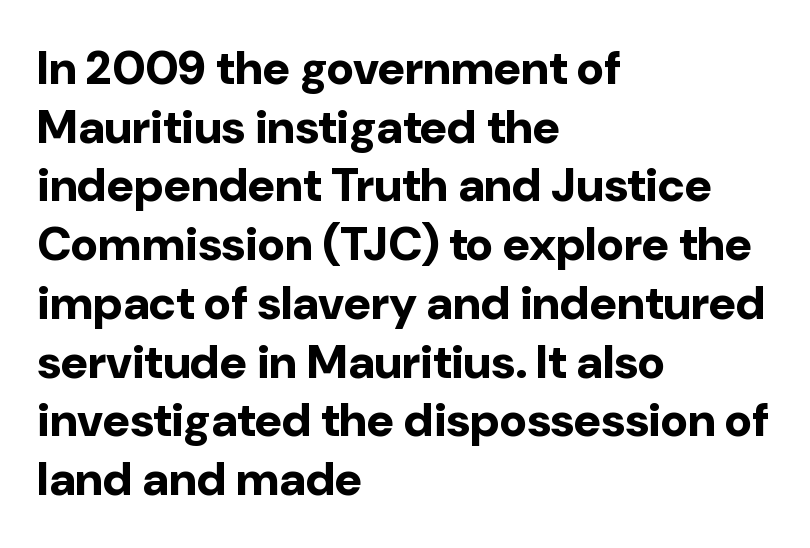
Q: Is the text bold? A: Yes.
Q: Is the text italic (slanted)? A: No, it is upright.
Q: Is the typeface a serif or a sans-serif typeface? A: Sans-serif.
Q: Is the text underlined? A: No.
Q: How is the paragraph aligned? A: Left-aligned.
Q: Is the spacing between letters normal or unusually wide? A: Normal.
Q: Is the spacing between lines tight, normal or loose? A: Normal.
Q: Width (condensed, normal, or wide)? A: Normal.
Q: Stroke contrast? A: Low.
Q: x-height? A: Medium.
Q: Monospaced? A: No.
